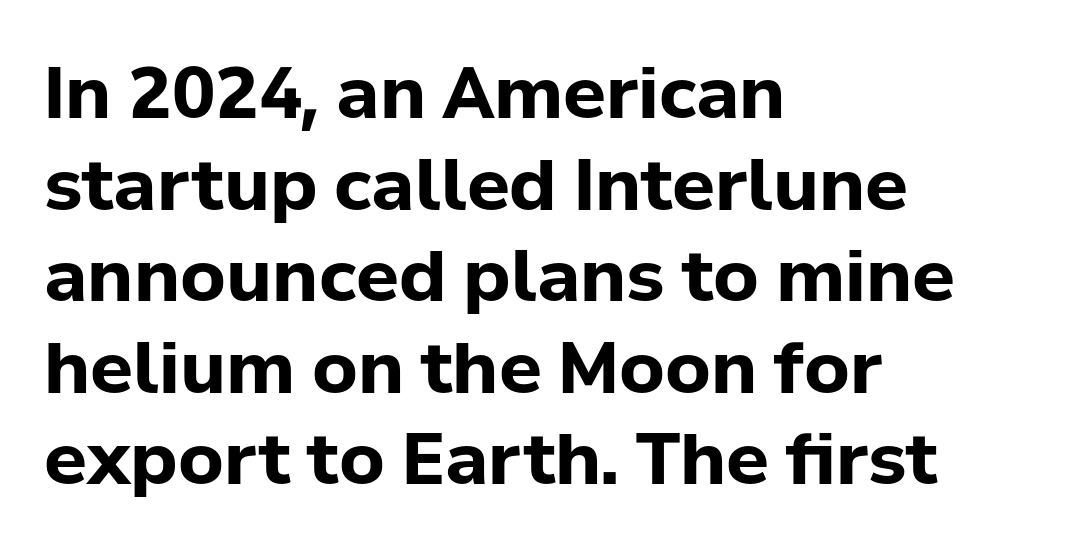
{"serif": "no", "italic": "no", "bold": "yes", "weight": "bold", "width": "normal", "stroke_contrast": "low", "x_height": "medium", "monospaced": "no", "underline": "no", "align": "left", "line_spacing": "normal", "line_spacing_ratio": 1.29, "letter_spacing": "normal", "letter_spacing_em": 0.0, "glyph_px": 71}
